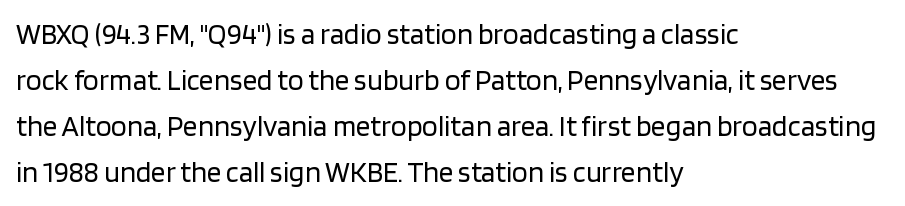
Regular leading. Each row of text sits above clean, open space. The gaps between neighbouring characters are ordinary and unremarkable. The cut favours lightness, reaching ordinary text weight at its darkest. The rendering uses natural spacing where letterforms have individual widths.
